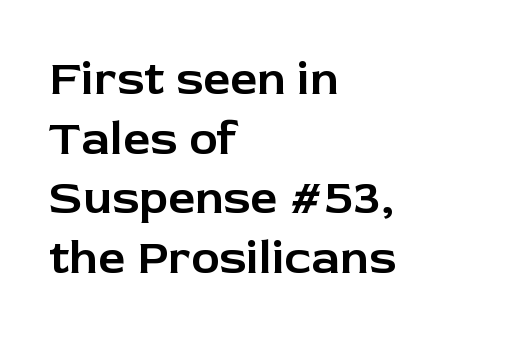
The image shows 48 px sans-serif type, upright; set left-aligned, line spacing 1.24x, normal letter spacing, not underlined; low stroke contrast and a medium x-height.
